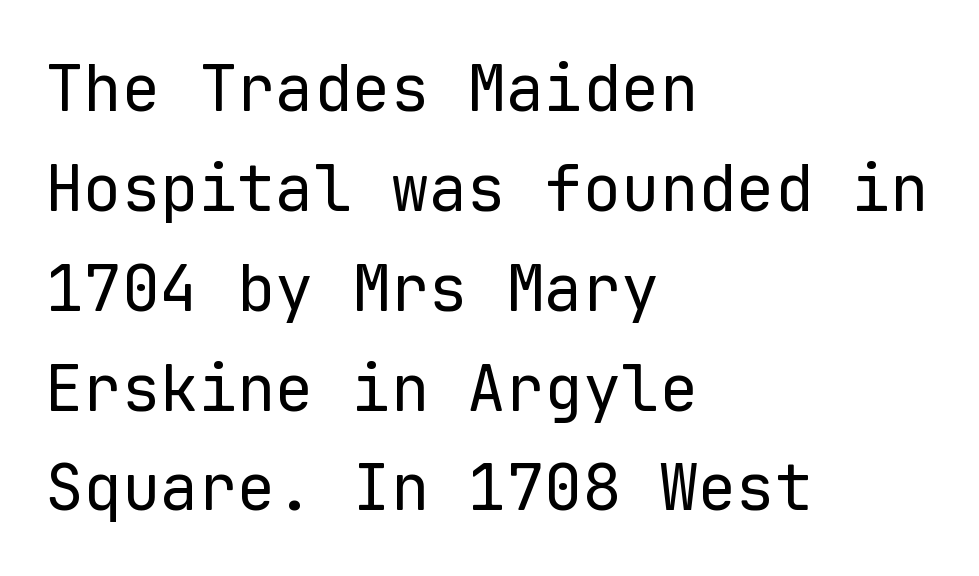
Caption: standard tracking, unaltered. The specimen reads as upright at a glance. Letters rest on an invisible, unmarked baseline. The font is comparable to plain body text, perhaps lighter. Teacher's note: observe the even left margin — that is flush-left alignment.
